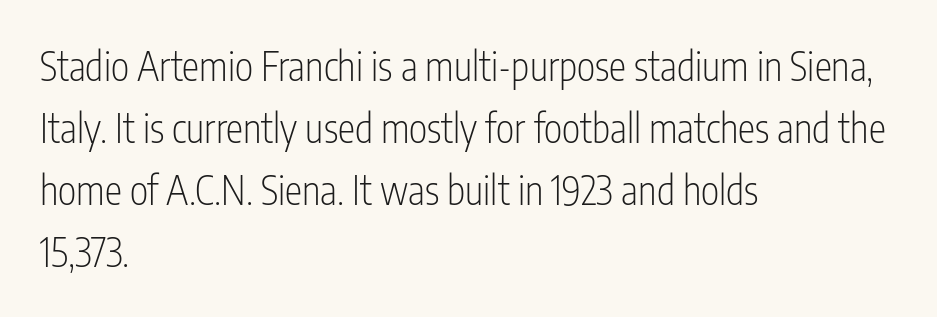
Q: Is the text bold? A: No.
Q: Is the text italic (slanted)? A: No, it is upright.
Q: Is the typeface a serif or a sans-serif typeface? A: Sans-serif.
Q: Is the text underlined? A: No.
Q: How is the paragraph aligned? A: Left-aligned.
Q: Is the spacing between letters normal or unusually wide? A: Normal.
Q: Is the spacing between lines tight, normal or loose? A: Normal.
Q: Width (condensed, normal, or wide)? A: Condensed.
Q: Stroke contrast? A: Low.
Q: x-height? A: Medium.
Q: Monospaced? A: No.
